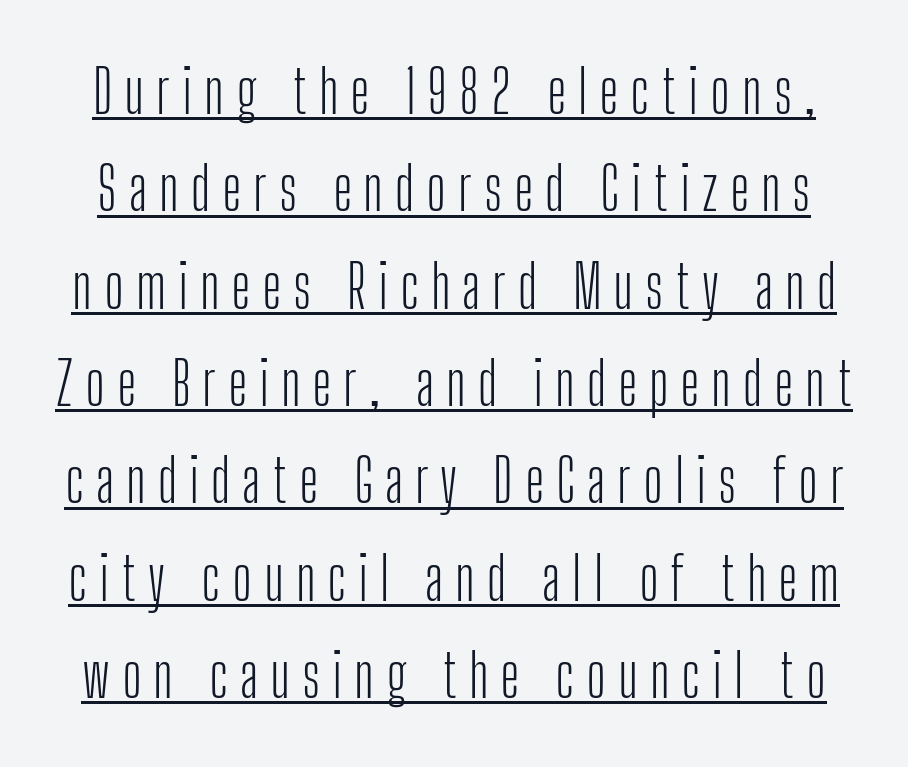
The image shows 59 px light, condensed sans-serif type, upright; set normal line spacing (1.65x), unusually wide letter spacing (+0.2 em), underlined; low stroke contrast and a medium x-height.
